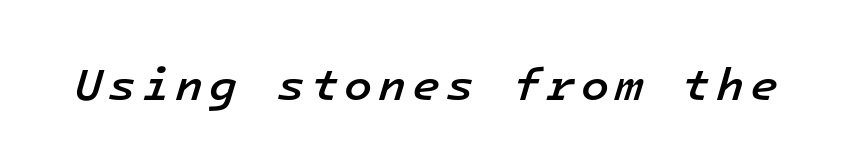
The image shows 46 px semibold type, italic (leaning right), monospaced; set not underlined; low stroke contrast and a medium x-height.
